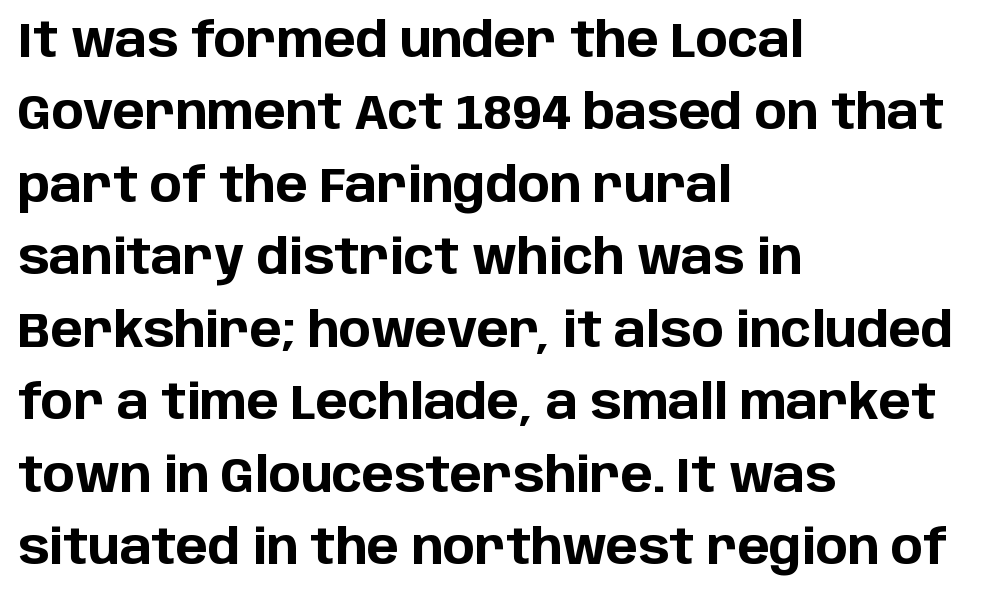
The image shows 48 px bold sans-serif type, upright; set left-aligned, normal line spacing (1.51x), normal letter spacing, not underlined; low stroke contrast and a large x-height.
